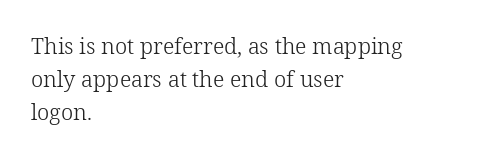
The image shows 22 px text type, upright; set left-aligned, normal line spacing (1.5x), normal letter spacing, not underlined.
